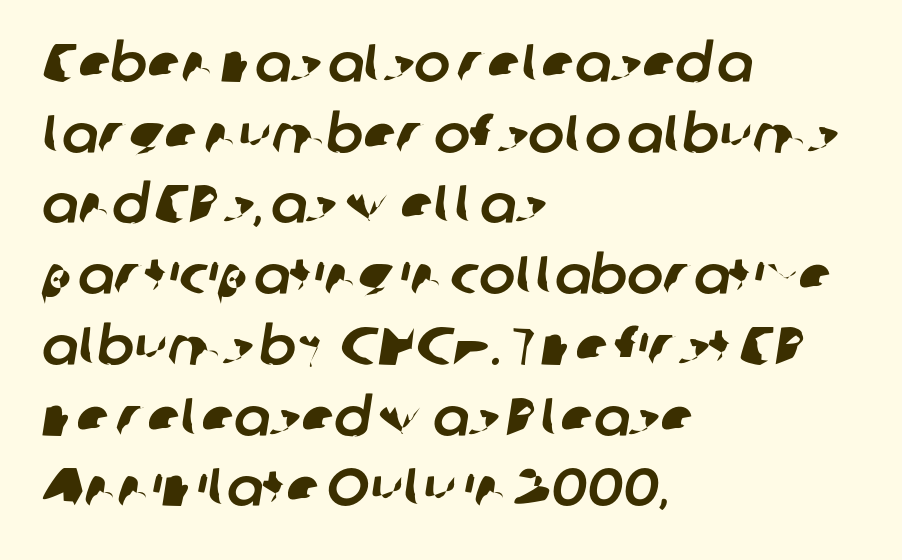
Q: Is the typeface a serif or a sans-serif typeface? A: Sans-serif.
Q: Is the text underlined? A: No.
Q: How is the paragraph aligned? A: Left-aligned.
Q: Is the spacing between letters normal or unusually wide? A: Normal.
Q: Is the spacing between lines tight, normal or loose? A: Normal.
Q: Width (condensed, normal, or wide)? A: Normal.
Q: Stroke contrast? A: Low.
Q: x-height? A: Medium.
Q: Monospaced? A: No.
